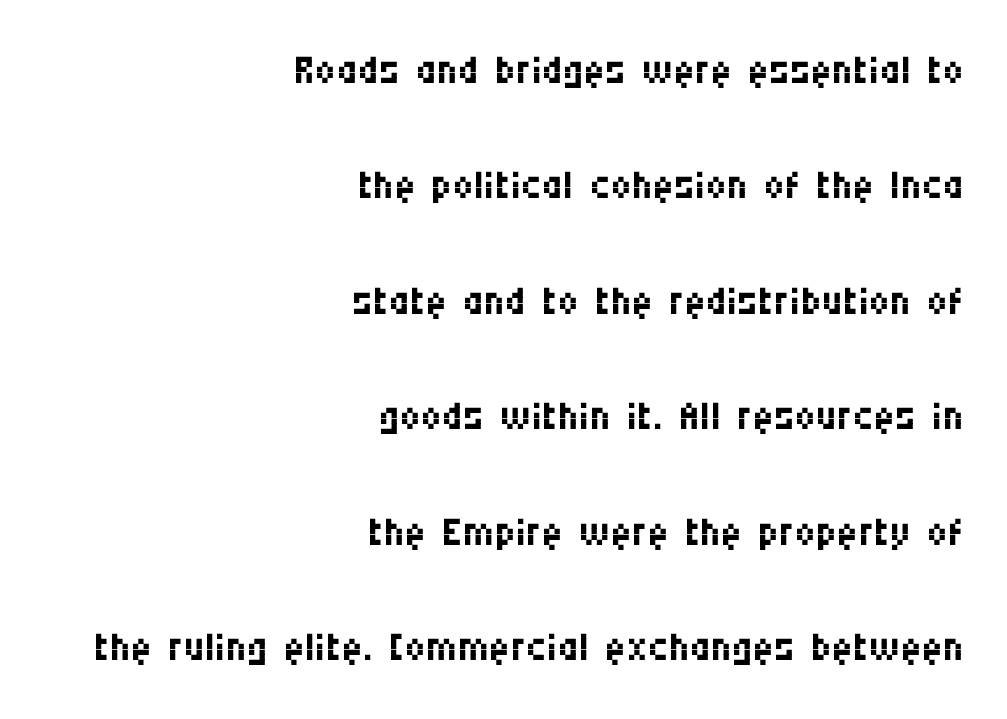
Spacing between characters is what you'd get straight out of the box. Underlining? Definitely not there. A typesetter would call this proportional, since set widths differ per character. Bold? No — there's no thickening of the strokes. Honestly, the rows look like they've been pulled way apart. What kind of face is this? One without serifs — a sans.
